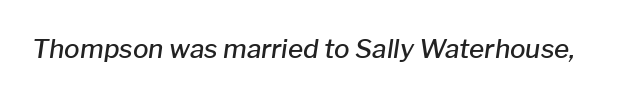
The image shows 26 px text type, italic (leaning right); set normal letter spacing, not underlined.
